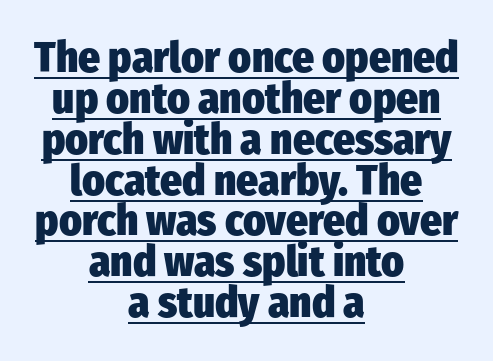
The image shows 43 px heavy, condensed sans-serif type, upright; set centered, tight line spacing (0.95x), normal letter spacing, underlined; low stroke contrast and a medium x-height.
